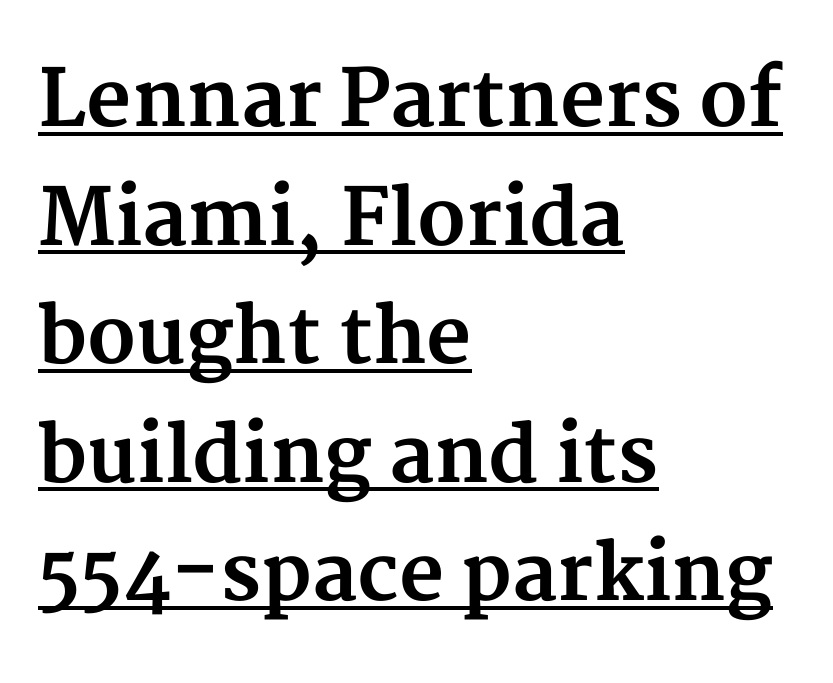
{"serif": "yes", "italic": "no", "bold": "yes", "weight": "bold", "width": "normal", "stroke_contrast": "medium", "x_height": "medium", "monospaced": "no", "underline": "yes", "align": "left", "line_spacing": "normal", "line_spacing_ratio": 1.52, "letter_spacing": "normal", "letter_spacing_em": 0.0, "glyph_px": 78}
